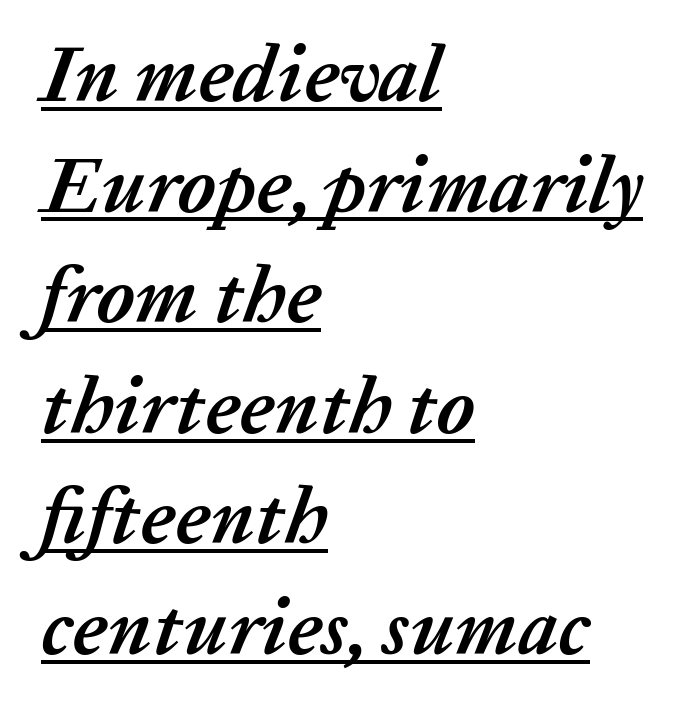
The image shows 79 px semibold type, italic (leaning right); set left-aligned, normal line spacing (1.4x), normal letter spacing, underlined; low stroke contrast and a medium x-height.
